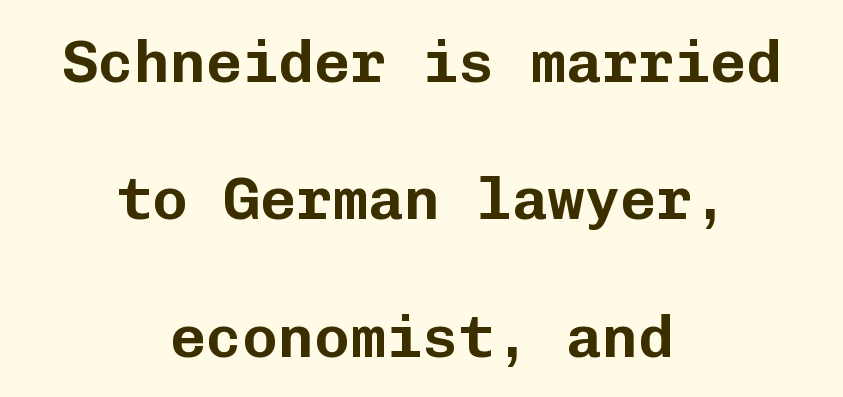
This sample uses an upright cut, with every glyph sitting square on the baseline. Compared with a flush-left layout, this one balances lines on the center instead. Inter-character spacing is left at the font's built-in metrics. These lines stand farther apart than default settings would place them. The font family rendered here belongs to the sans-serif group. Glance below the letters and you will spot only blank space.
